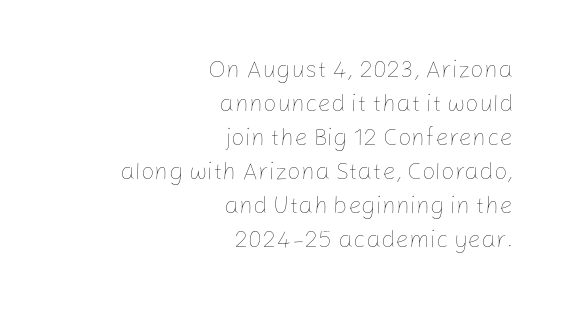
The image shows 24 px text type, upright; set right-aligned, normal line spacing (1.42x), normal letter spacing, not underlined.
